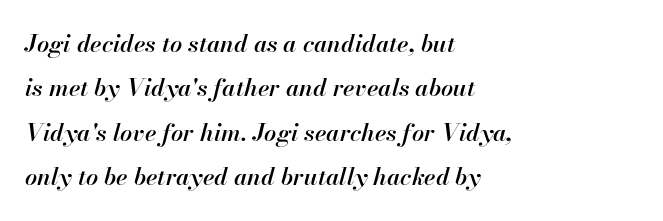
Does the weight exceed regular? Yes, but only to semibold. The font's italic variant was chosen for this text. How are the letters spaced? Ordinarily, with no added tracking. Decoration check: the copy has no underline.
